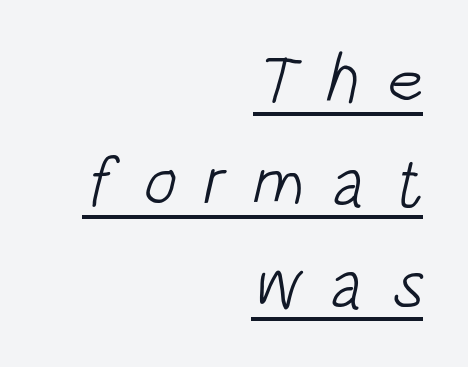
{"serif": "no", "bold": "no", "weight": "light", "width": "condensed", "stroke_contrast": "low", "x_height": "large", "monospaced": "no", "underline": "yes", "align": "right", "line_spacing": "normal", "line_spacing_ratio": 1.48, "letter_spacing": "wide", "letter_spacing_em": 0.39, "glyph_px": 69}
